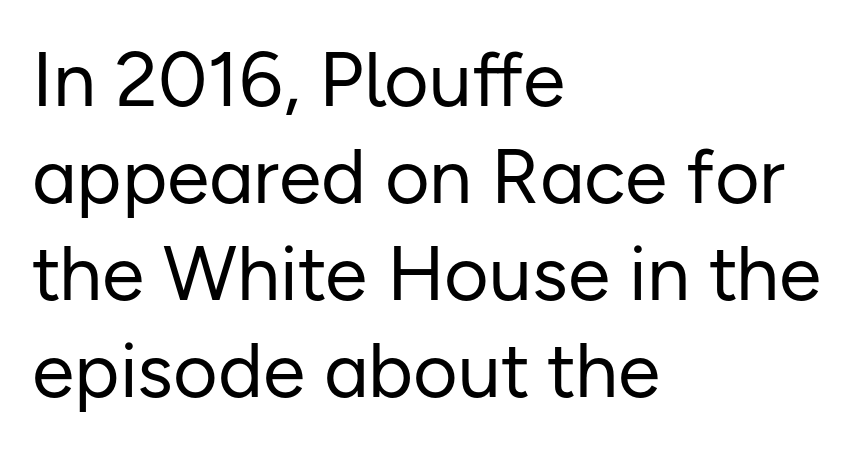
Q: Is the text bold? A: No.
Q: Is the text italic (slanted)? A: No, it is upright.
Q: Is the typeface a serif or a sans-serif typeface? A: Sans-serif.
Q: Is the text underlined? A: No.
Q: How is the paragraph aligned? A: Left-aligned.
Q: Is the spacing between letters normal or unusually wide? A: Normal.
Q: Is the spacing between lines tight, normal or loose? A: Normal.
Q: Width (condensed, normal, or wide)? A: Normal.
Q: Stroke contrast? A: Low.
Q: x-height? A: Medium.
Q: Monospaced? A: No.
